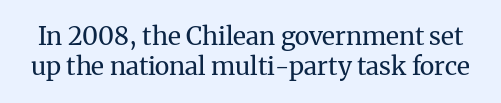
Q: Is the text bold? A: No.
Q: Is the text italic (slanted)? A: No, it is upright.
Q: Is the text underlined? A: No.
Q: Is the spacing between letters normal or unusually wide? A: Normal.
